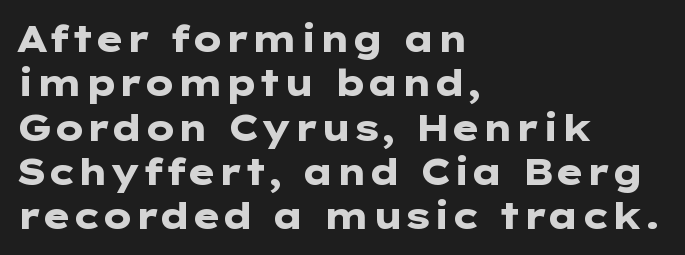
The image shows 36 px heavy, wide sans-serif type, upright; set left-aligned, line spacing 1.23x, normal letter spacing, not underlined; low stroke contrast and a medium x-height.
